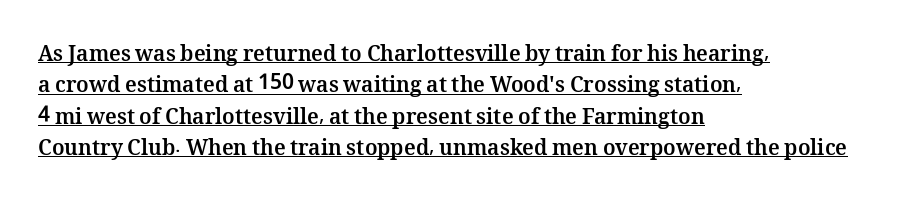
{"italic": "no", "bold": "yes", "underline": "yes", "align": "left", "line_spacing": "normal", "line_spacing_ratio": 1.49, "letter_spacing": "normal", "letter_spacing_em": 0.0, "glyph_px": 21}
